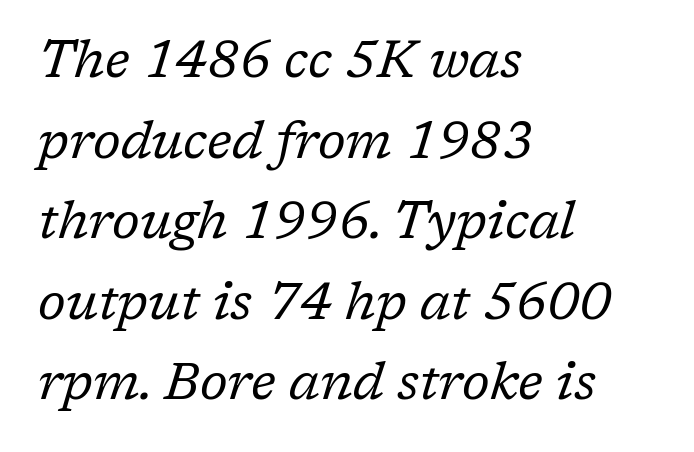
The image shows 52 px regular-weight serif type, italic (leaning right); set left-aligned, normal line spacing (1.55x), normal letter spacing, not underlined; low stroke contrast and a medium x-height.
